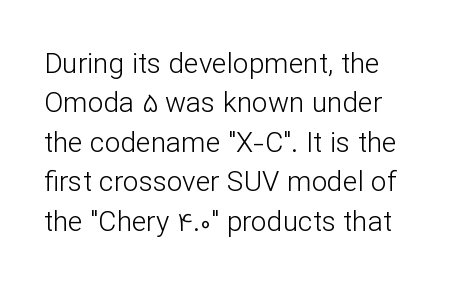
The image shows 28 px light sans-serif type, upright; set left-aligned, normal line spacing (1.41x), normal letter spacing, not underlined; low stroke contrast and a medium x-height.
